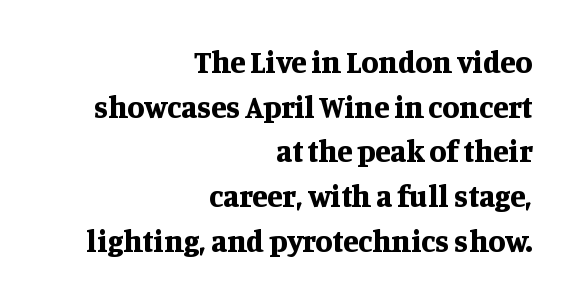
{"serif": "yes", "italic": "no", "bold": "yes", "weight": "bold", "width": "normal", "stroke_contrast": "medium", "x_height": "large", "monospaced": "no", "underline": "no", "align": "right", "line_spacing": "normal", "line_spacing_ratio": 1.44, "letter_spacing": "normal", "letter_spacing_em": 0.0, "glyph_px": 31}
